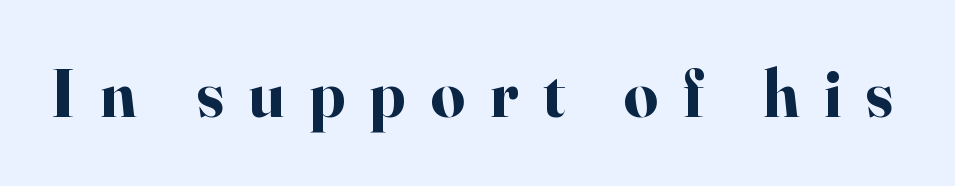
The image shows 67 px bold serif type, upright; set unusually wide letter spacing (+0.37 em), not underlined; high stroke contrast and a small x-height.
